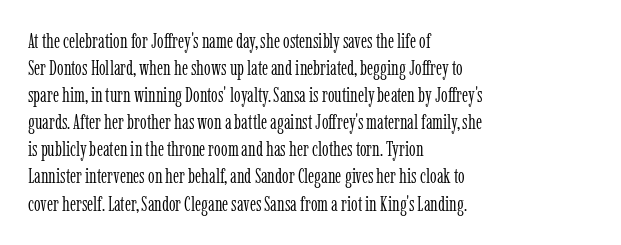
Q: Is the text bold? A: No.
Q: Is the text italic (slanted)? A: No, it is upright.
Q: Is the text underlined? A: No.
Q: How is the paragraph aligned? A: Left-aligned.
Q: Is the spacing between letters normal or unusually wide? A: Normal.
Q: Is the spacing between lines tight, normal or loose? A: Normal.
